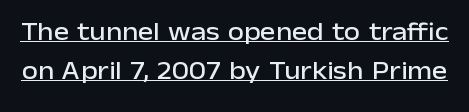
{"italic": "no", "underline": "yes", "line_spacing": "normal", "line_spacing_ratio": 1.51, "letter_spacing": "normal", "letter_spacing_em": 0.0, "glyph_px": 26}
